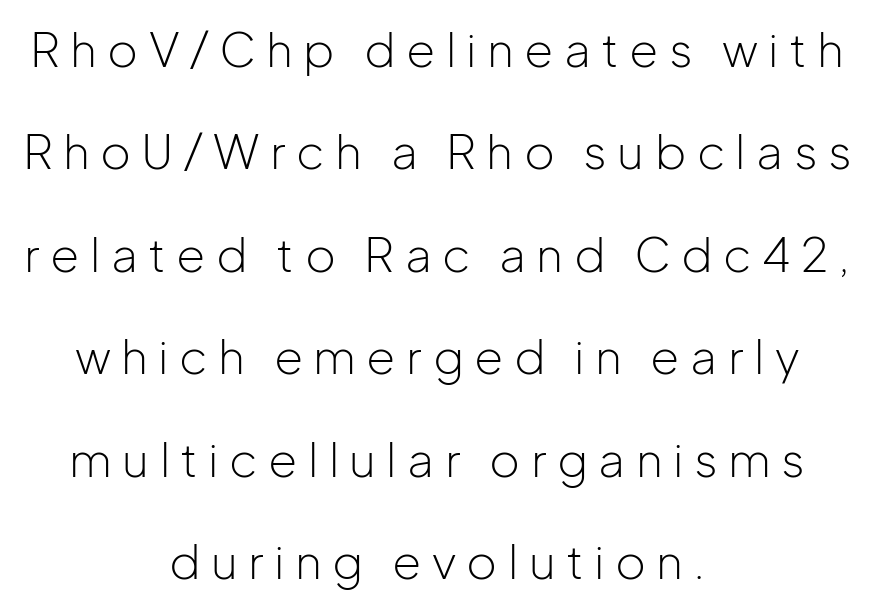
Q: Is the text bold? A: No.
Q: Is the text italic (slanted)? A: No, it is upright.
Q: Is the typeface a serif or a sans-serif typeface? A: Sans-serif.
Q: Is the text underlined? A: No.
Q: How is the paragraph aligned? A: Centered.
Q: Is the spacing between letters normal or unusually wide? A: Unusually wide.
Q: Is the spacing between lines tight, normal or loose? A: Loose.
Q: Width (condensed, normal, or wide)? A: Normal.
Q: Stroke contrast? A: Low.
Q: x-height? A: Medium.
Q: Monospaced? A: No.
